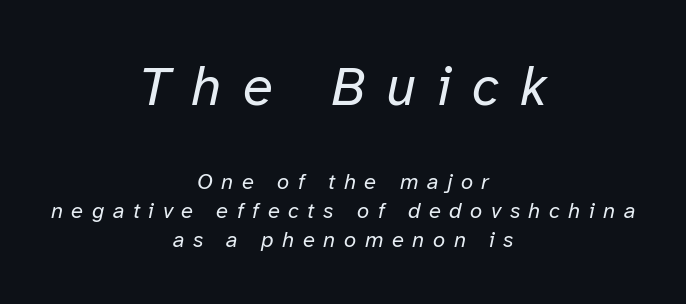
Q: Is the text bold? A: No.
Q: Is the text italic (slanted)? A: Yes, it leans right by about 12 degrees.
Q: Is the text underlined? A: No.
Q: How is the paragraph aligned? A: Centered.
Q: Is the spacing between letters normal or unusually wide? A: Unusually wide.
Q: Is the spacing between lines tight, normal or loose? A: Normal.
Q: Which block of text is set in a larger size, the first (top) or the second (bottom)? A: The first (top) one.
Q: Width (condensed, normal, or wide)? A: Normal.
Q: Stroke contrast? A: Low.
Q: x-height? A: Medium.
Q: Monospaced? A: No.
